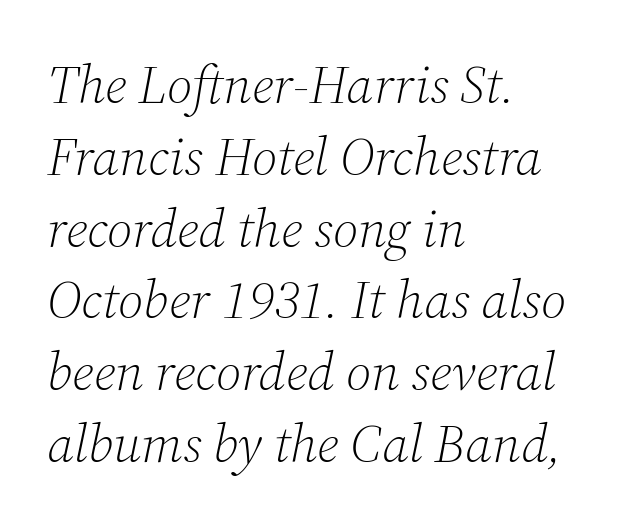
Q: Is the text bold? A: No.
Q: Is the text italic (slanted)? A: Yes, it leans right by about 12 degrees.
Q: Is the typeface a serif or a sans-serif typeface? A: Serif.
Q: Is the text underlined? A: No.
Q: How is the paragraph aligned? A: Left-aligned.
Q: Is the spacing between letters normal or unusually wide? A: Normal.
Q: Is the spacing between lines tight, normal or loose? A: Normal.
Q: Width (condensed, normal, or wide)? A: Normal.
Q: Stroke contrast? A: Medium.
Q: x-height? A: Medium.
Q: Monospaced? A: No.
